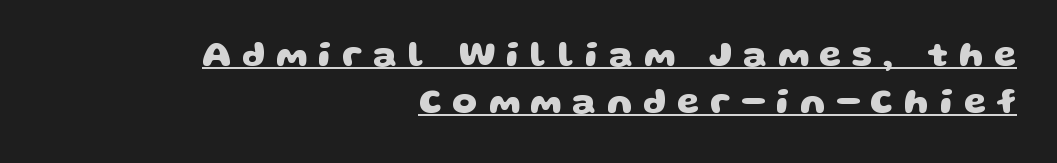
The image shows 36 px heavy, wide sans-serif type; set right-aligned, normal line spacing (1.31x), unusually wide letter spacing (+0.3 em), underlined; low stroke contrast and a large x-height.
